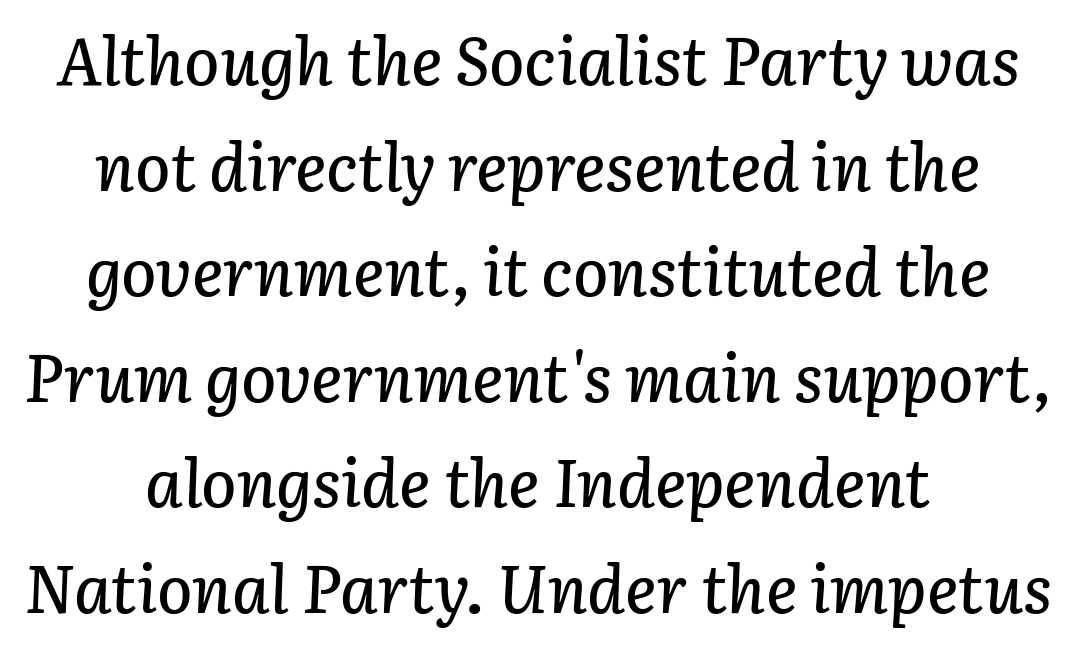
Q: Is the text italic (slanted)? A: Yes, it leans right by about 3 degrees.
Q: Is the text underlined? A: No.
Q: How is the paragraph aligned? A: Centered.
Q: Is the spacing between letters normal or unusually wide? A: Normal.
Q: Is the spacing between lines tight, normal or loose? A: Normal.
Q: Width (condensed, normal, or wide)? A: Normal.
Q: Stroke contrast? A: Low.
Q: x-height? A: Medium.
Q: Monospaced? A: No.
